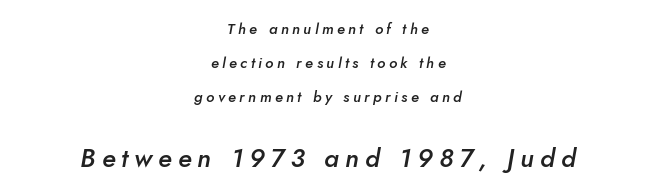
The image shows 26 px text type, italic (leaning right); set centered, loose line spacing (2.26x), unusually wide letter spacing (+0.23 em), not underlined; the second (bottom) block is 1.73x larger.
